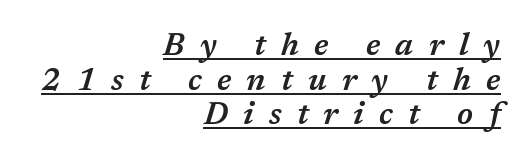
Q: Is the text bold? A: Semi-bold.
Q: Is the text italic (slanted)? A: Yes, it leans right by about 17 degrees.
Q: Is the text underlined? A: Yes.
Q: How is the paragraph aligned? A: Right-aligned.
Q: Is the spacing between letters normal or unusually wide? A: Unusually wide.
Q: Is the spacing between lines tight, normal or loose? A: Tight.
Q: Width (condensed, normal, or wide)? A: Normal.
Q: Stroke contrast? A: Medium.
Q: x-height? A: Medium.
Q: Monospaced? A: No.
